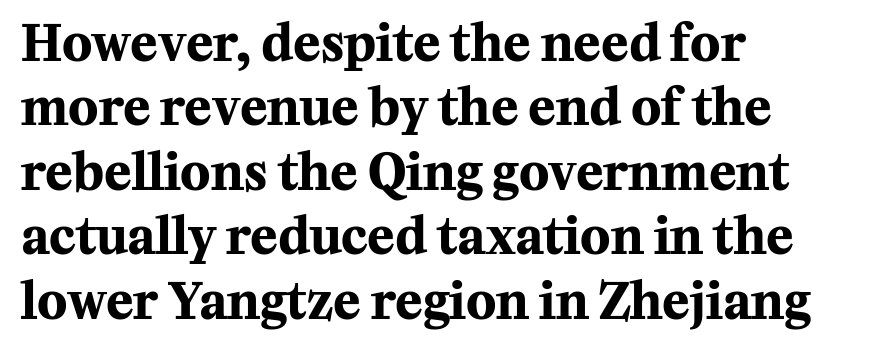
{"serif": "yes", "italic": "no", "bold": "yes", "weight": "bold", "width": "normal", "stroke_contrast": "medium", "x_height": "medium", "monospaced": "no", "underline": "no", "align": "left", "line_spacing": "normal", "line_spacing_ratio": 1.29, "letter_spacing": "normal", "letter_spacing_em": 0.0, "glyph_px": 50}
